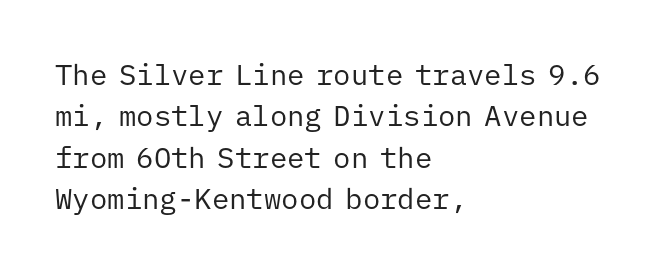
Q: Is the text bold? A: No.
Q: Is the text italic (slanted)? A: No, it is upright.
Q: Is the typeface a serif or a sans-serif typeface? A: Sans-serif.
Q: Is the text underlined? A: No.
Q: How is the paragraph aligned? A: Left-aligned.
Q: Is the spacing between letters normal or unusually wide? A: Normal.
Q: Is the spacing between lines tight, normal or loose? A: Normal.
Q: Width (condensed, normal, or wide)? A: Normal.
Q: Stroke contrast? A: Low.
Q: x-height? A: Medium.
Q: Monospaced? A: Yes.
